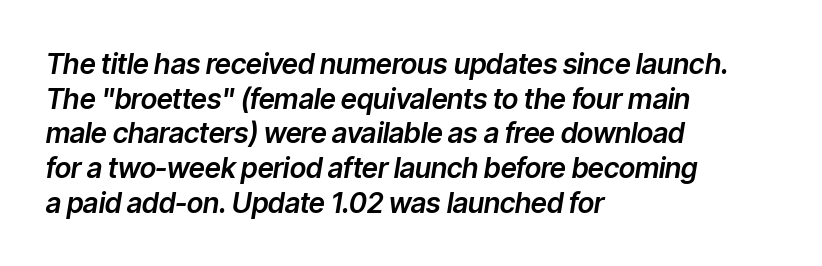
{"italic": "yes", "lean": "right", "slant_degrees": 9, "width": "normal", "stroke_contrast": "low", "x_height": "medium", "monospaced": "no", "underline": "no", "align": "left", "line_spacing_ratio": 1.24, "letter_spacing": "normal", "letter_spacing_em": 0.0, "glyph_px": 28}
